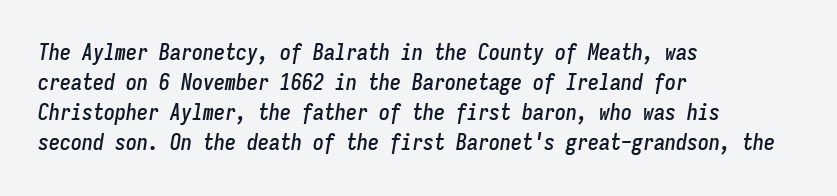
The rows are spaced the way most documents space them. Has an underline been added? It has not. What stands out about the letter spacing? Nothing — it is the standard amount. Where is the straight margin? On the left. Yep, that's italic — everything's leaning.
